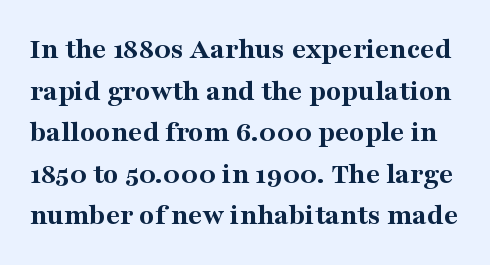
{"serif": "yes", "italic": "no", "bold": "yes", "weight": "bold", "width": "normal", "stroke_contrast": "medium", "x_height": "medium", "monospaced": "no", "underline": "no", "line_spacing": "normal", "line_spacing_ratio": 1.34, "letter_spacing": "normal", "letter_spacing_em": 0.0, "glyph_px": 31}
